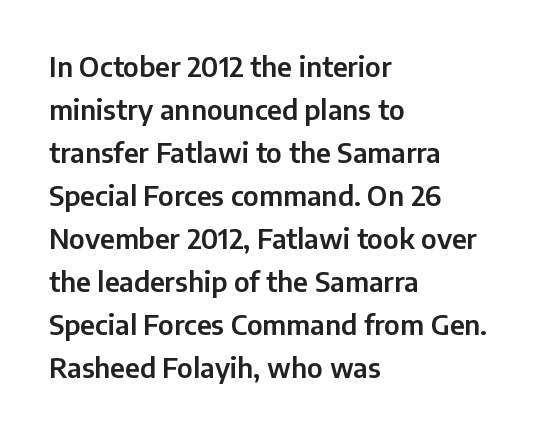
{"italic": "no", "underline": "no", "align": "left", "line_spacing": "normal", "line_spacing_ratio": 1.59, "letter_spacing": "normal", "letter_spacing_em": 0.0, "glyph_px": 27}
